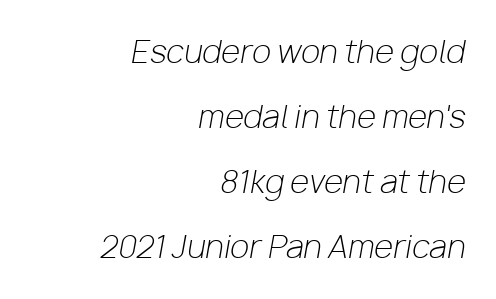
The image shows 31 px light type, italic (leaning right); set right-aligned, loose line spacing (2.1x), normal letter spacing, not underlined; low stroke contrast and a medium x-height.
